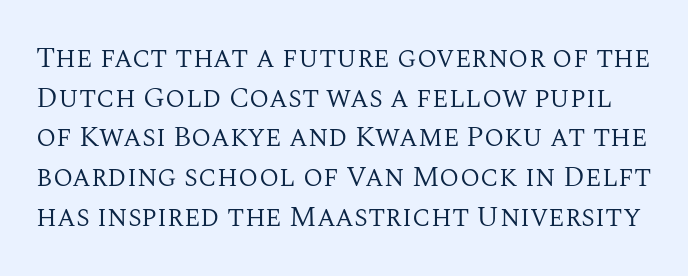
Q: Is the text bold? A: No.
Q: Is the text italic (slanted)? A: No, it is upright.
Q: Is the typeface a serif or a sans-serif typeface? A: Serif.
Q: Is the text underlined? A: No.
Q: Is the spacing between letters normal or unusually wide? A: Normal.
Q: Is the spacing between lines tight, normal or loose? A: Normal.
Q: Width (condensed, normal, or wide)? A: Normal.
Q: Stroke contrast? A: Medium.
Q: x-height? A: Large.
Q: Monospaced? A: No.
